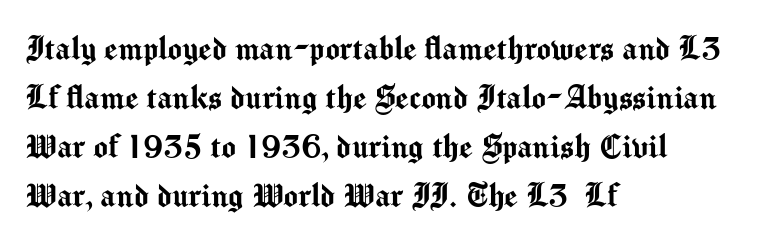
Q: Is the text italic (slanted)? A: No, it is upright.
Q: Is the typeface a serif or a sans-serif typeface? A: Sans-serif.
Q: Is the text underlined? A: No.
Q: How is the paragraph aligned? A: Left-aligned.
Q: Is the spacing between letters normal or unusually wide? A: Normal.
Q: Is the spacing between lines tight, normal or loose? A: Normal.
Q: Width (condensed, normal, or wide)? A: Normal.
Q: Stroke contrast? A: Medium.
Q: x-height? A: Medium.
Q: Monospaced? A: No.
